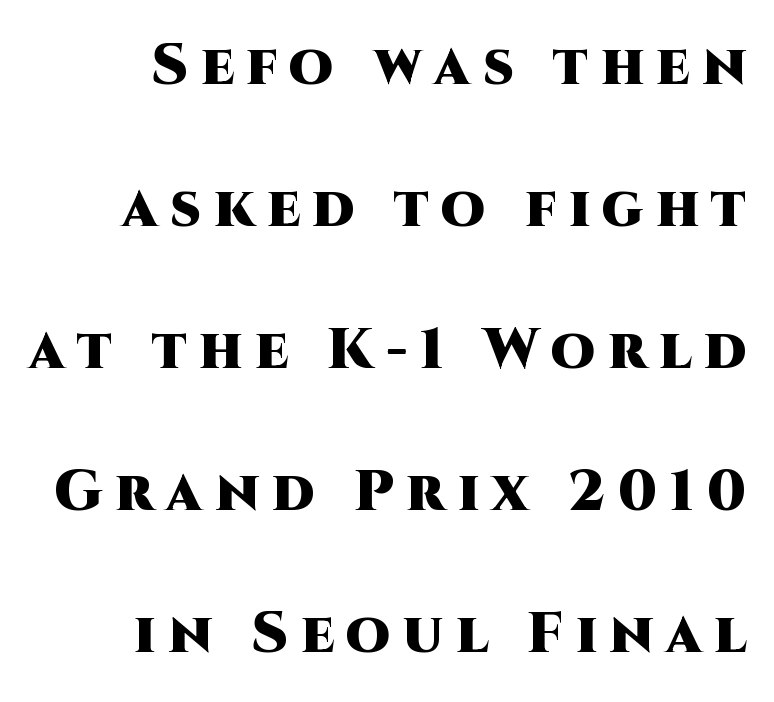
{"serif": "no", "italic": "no", "bold": "yes", "weight": "heavy", "width": "normal", "stroke_contrast": "high", "x_height": "large", "monospaced": "no", "underline": "no", "line_spacing": "loose", "line_spacing_ratio": 2.49, "letter_spacing": "wide", "letter_spacing_em": 0.22, "glyph_px": 57}
